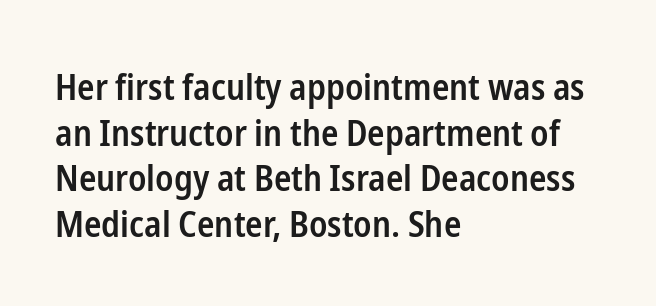
Q: Is the text bold? A: Semi-bold.
Q: Is the text italic (slanted)? A: No, it is upright.
Q: Is the typeface a serif or a sans-serif typeface? A: Sans-serif.
Q: Is the text underlined? A: No.
Q: How is the paragraph aligned? A: Left-aligned.
Q: Is the spacing between letters normal or unusually wide? A: Normal.
Q: Is the spacing between lines tight, normal or loose? A: Normal.
Q: Width (condensed, normal, or wide)? A: Condensed.
Q: Stroke contrast? A: Low.
Q: x-height? A: Medium.
Q: Monospaced? A: No.
